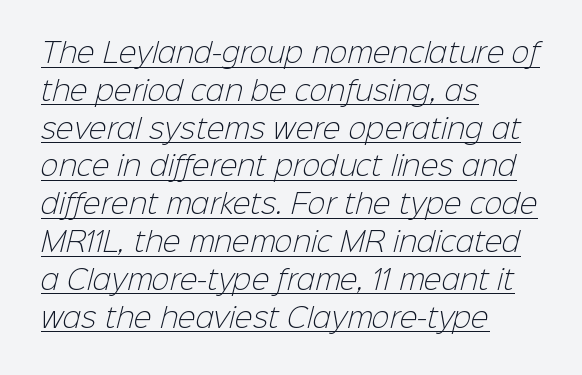
{"bold": "no", "underline": "yes", "align": "left", "line_spacing": "normal", "line_spacing_ratio": 1.4, "letter_spacing": "normal", "letter_spacing_em": 0.0, "glyph_px": 27}
